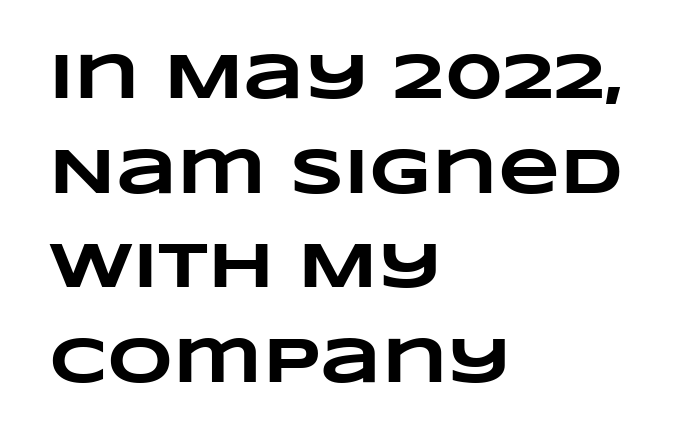
Vertical spacing — default. These lines are rendered in a variable-pitch font. Honestly, the letter spacing is just normal — you wouldn't notice it. These words are printed bold, with thick strokes throughout. A bare baseline throughout the passage. The paragraph shown leans on its left margin.
